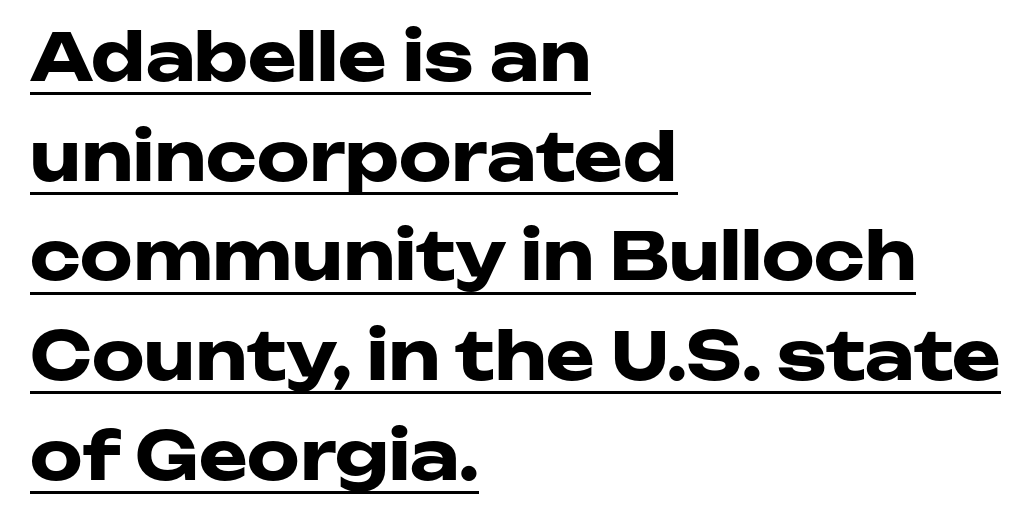
{"serif": "no", "italic": "no", "bold": "yes", "weight": "heavy", "width": "wide", "stroke_contrast": "low", "x_height": "medium", "monospaced": "no", "underline": "yes", "align": "left", "line_spacing": "normal", "line_spacing_ratio": 1.51, "letter_spacing": "normal", "letter_spacing_em": 0.0, "glyph_px": 66}
